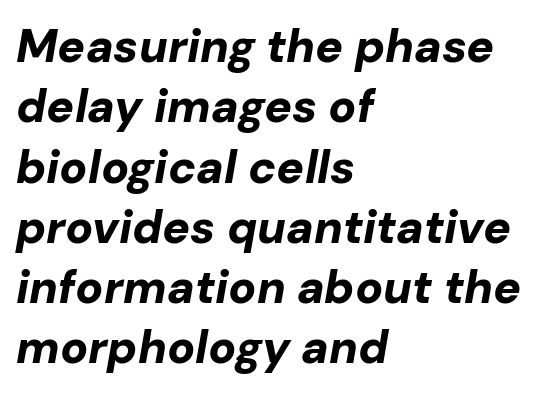
Q: Is the text bold? A: Yes.
Q: Is the text italic (slanted)? A: Yes, it leans right by about 10 degrees.
Q: Is the text underlined? A: No.
Q: How is the paragraph aligned? A: Left-aligned.
Q: Is the spacing between letters normal or unusually wide? A: Normal.
Q: Is the spacing between lines tight, normal or loose? A: Normal.
Q: Width (condensed, normal, or wide)? A: Normal.
Q: Stroke contrast? A: Low.
Q: x-height? A: Medium.
Q: Monospaced? A: No.
